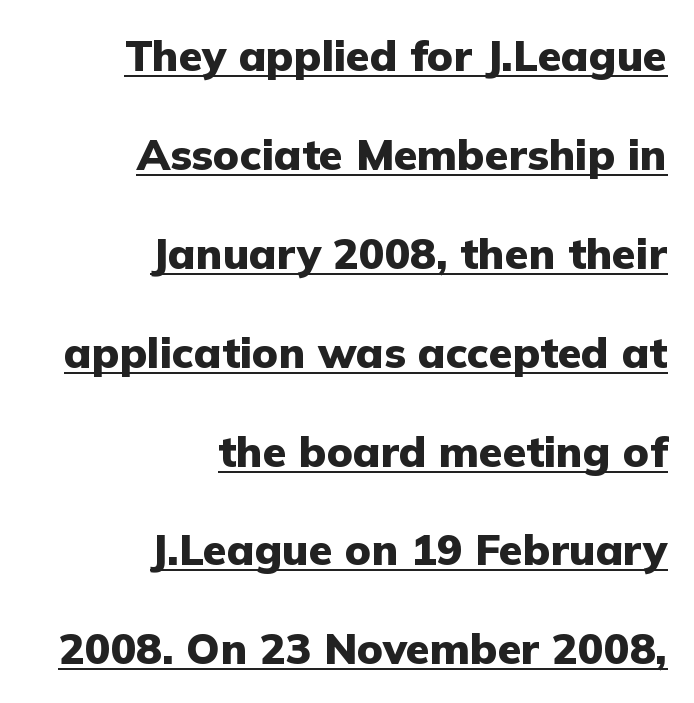
The image shows 43 px heavy sans-serif type, upright; set right-aligned, loose line spacing (2.3x), normal letter spacing, underlined; low stroke contrast and a medium x-height.
